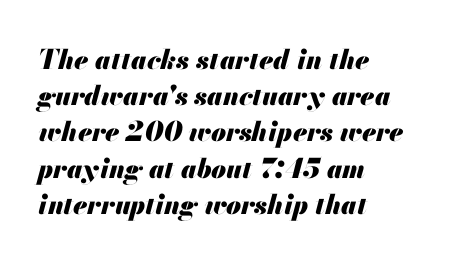
The rendering uses a bold face; every stroke is thick and dark. Layout note: lines flush left. One glance says typical: line gaps are just what's usual. Students, note that the glyphs here touch the page at normal intervals. If you drew a line through each stem, it would be angled.
